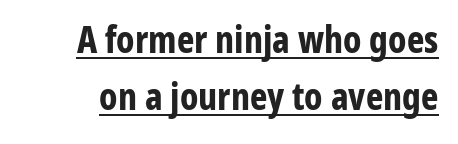
The image shows 37 px bold, condensed sans-serif type, upright; set normal line spacing (1.54x), normal letter spacing, underlined; low stroke contrast and a medium x-height.
